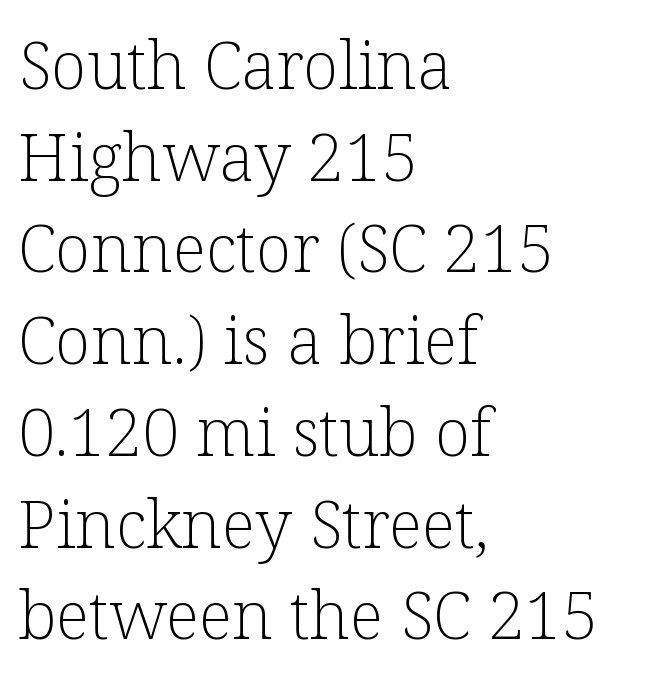
{"serif": "yes", "italic": "no", "bold": "no", "weight": "light", "width": "normal", "stroke_contrast": "low", "x_height": "medium", "monospaced": "no", "underline": "no", "align": "left", "line_spacing": "normal", "line_spacing_ratio": 1.39, "letter_spacing": "normal", "letter_spacing_em": 0.0, "glyph_px": 66}
